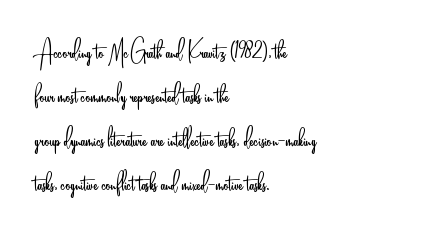
{"serif": "no", "bold": "no", "weight": "light", "width": "condensed", "stroke_contrast": "low", "x_height": "small", "monospaced": "no", "underline": "no", "align": "left", "line_spacing": "normal", "line_spacing_ratio": 1.47, "letter_spacing": "normal", "letter_spacing_em": 0.0, "glyph_px": 30}
